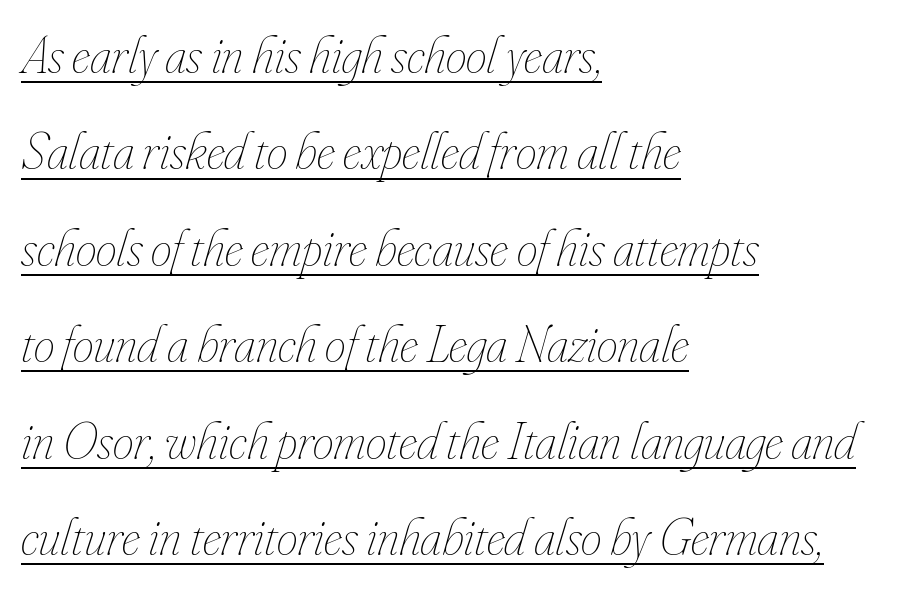
{"italic": "yes", "lean": "right", "slant_degrees": 16, "bold": "no", "weight": "thin", "width": "condensed", "stroke_contrast": "low", "x_height": "small", "monospaced": "no", "underline": "yes", "align": "left", "line_spacing_ratio": 1.82, "letter_spacing": "normal", "letter_spacing_em": 0.0, "glyph_px": 53}
